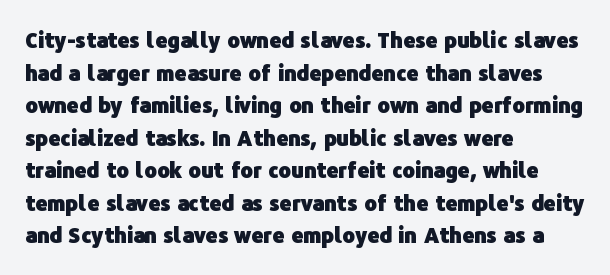
{"italic": "no", "bold": "yes", "underline": "no", "align": "left", "line_spacing": "normal", "line_spacing_ratio": 1.55, "letter_spacing": "normal", "letter_spacing_em": 0.0, "glyph_px": 21}
